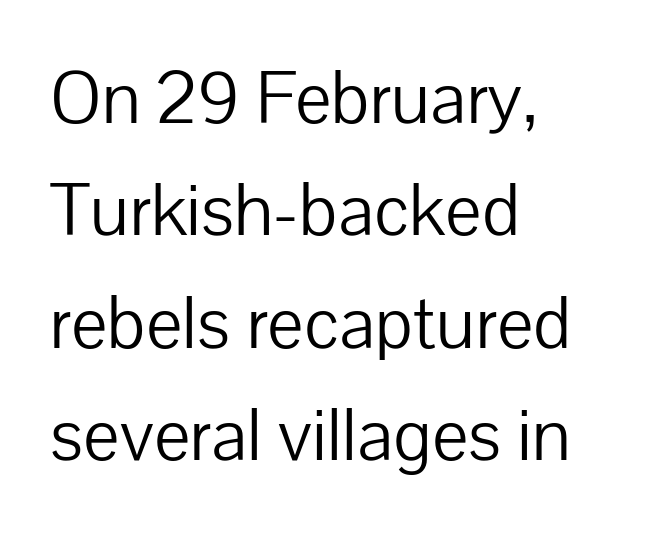
The image shows 73 px light sans-serif type, upright; set left-aligned, normal line spacing (1.54x), normal letter spacing, not underlined; low stroke contrast and a medium x-height.
